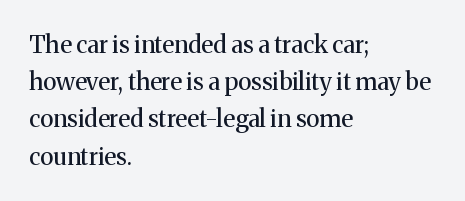
Q: Is the text bold? A: No.
Q: Is the text italic (slanted)? A: No, it is upright.
Q: Is the text underlined? A: No.
Q: How is the paragraph aligned? A: Left-aligned.
Q: Is the spacing between letters normal or unusually wide? A: Normal.
Q: Is the spacing between lines tight, normal or loose? A: Normal.
